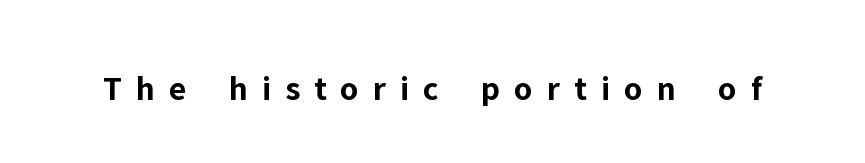
Q: Is the text bold? A: Yes.
Q: Is the text italic (slanted)? A: No, it is upright.
Q: Is the typeface a serif or a sans-serif typeface? A: Sans-serif.
Q: Is the text underlined? A: No.
Q: Is the spacing between letters normal or unusually wide? A: Unusually wide.
Q: Width (condensed, normal, or wide)? A: Normal.
Q: Stroke contrast? A: Low.
Q: x-height? A: Medium.
Q: Monospaced? A: No.
